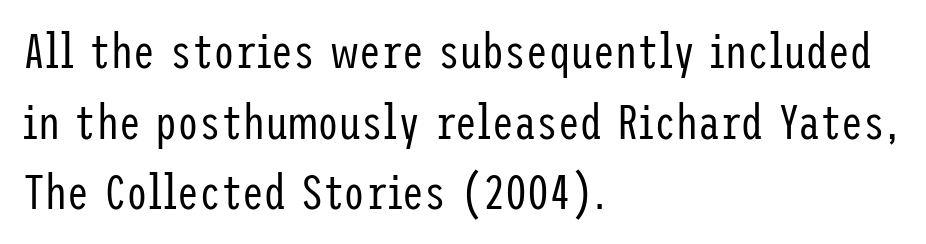
If you drew a line through each stem, it would be perfectly vertical. The zone under the glyphs is completely vacant. Typeset ragged right — the left edge is the straight one. Short note: letters normally spaced. Compared with a typical body face, this is equally light or lighter still. Regular leading.
